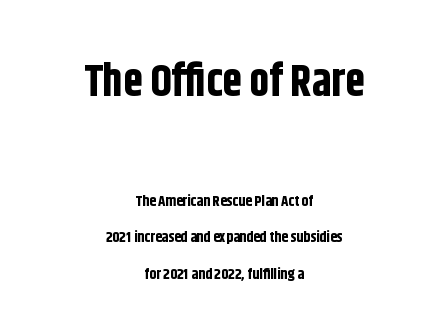
Q: Is the text bold? A: Yes.
Q: Is the text italic (slanted)? A: No, it is upright.
Q: Is the typeface a serif or a sans-serif typeface? A: Sans-serif.
Q: Is the text underlined? A: No.
Q: How is the paragraph aligned? A: Centered.
Q: Is the spacing between letters normal or unusually wide? A: Normal.
Q: Is the spacing between lines tight, normal or loose? A: Loose.
Q: Which block of text is set in a larger size, the first (top) or the second (bottom)? A: The first (top) one.
Q: Width (condensed, normal, or wide)? A: Condensed.
Q: Stroke contrast? A: Low.
Q: x-height? A: Large.
Q: Monospaced? A: No.
